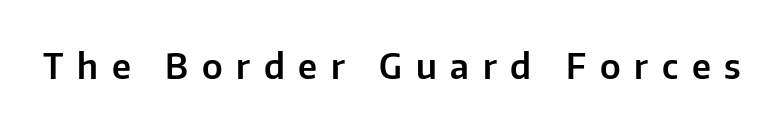
{"serif": "no", "italic": "no", "width": "normal", "stroke_contrast": "low", "x_height": "medium", "monospaced": "no", "underline": "no", "letter_spacing": "wide", "letter_spacing_em": 0.39, "glyph_px": 35}
